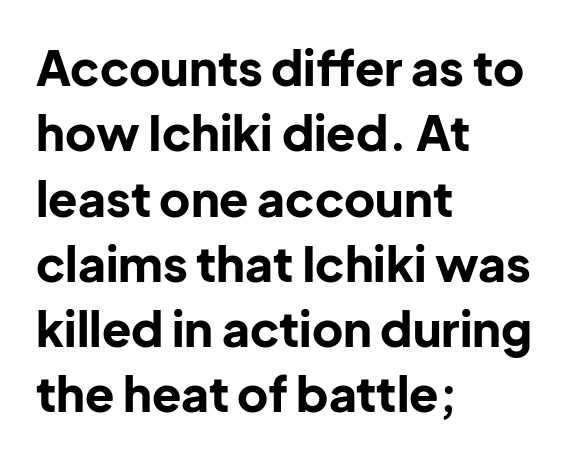
{"serif": "no", "italic": "no", "bold": "yes", "weight": "bold", "width": "normal", "stroke_contrast": "low", "x_height": "medium", "monospaced": "no", "underline": "no", "align": "left", "line_spacing": "normal", "line_spacing_ratio": 1.36, "letter_spacing": "normal", "letter_spacing_em": 0.0, "glyph_px": 48}
